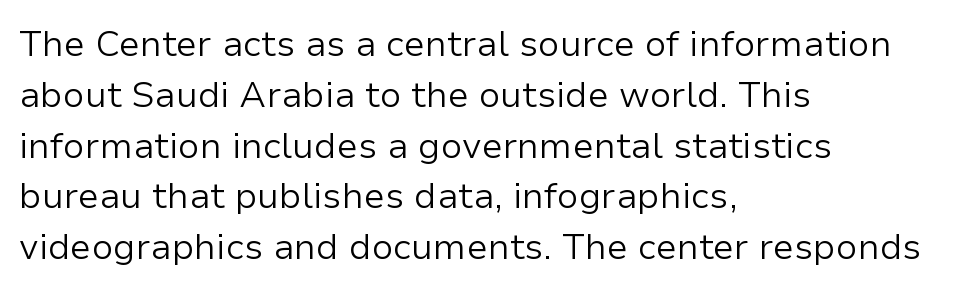
Descenders hang freely into open space. Horizontal alignment here is leftward, the default for most running prose. Ink coverage per letter is moderate at most. The letters stand upright; this is a roman face. Is there much room between lines? A standard amount, neither cramped nor airy. Characters follow at the spacing the type designer built in.
